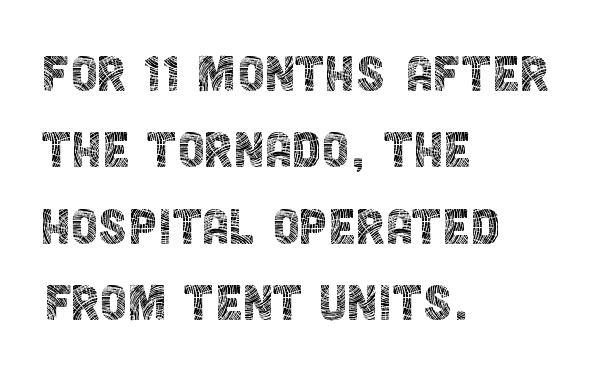
The image shows 62 px thin, condensed sans-serif type, upright; set left-aligned, line spacing 1.23x, normal letter spacing, not underlined; a large x-height.
